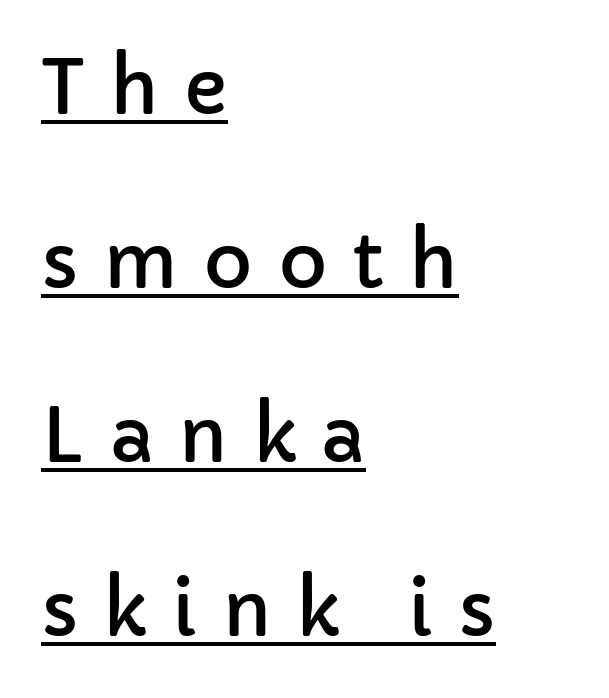
The image shows 75 px sans-serif type, upright; set left-aligned, loose line spacing (2.32x), unusually wide letter spacing (+0.33 em), underlined; low stroke contrast and a medium x-height.
